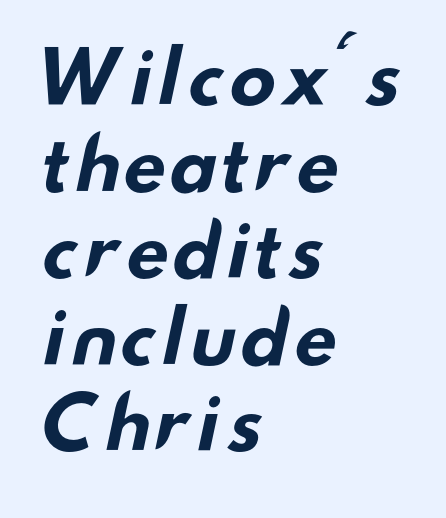
Q: Is the text bold? A: Yes.
Q: Is the typeface a serif or a sans-serif typeface? A: Sans-serif.
Q: Is the text underlined? A: No.
Q: How is the paragraph aligned? A: Left-aligned.
Q: Is the spacing between letters normal or unusually wide? A: Normal.
Q: Width (condensed, normal, or wide)? A: Wide.
Q: Stroke contrast? A: Low.
Q: x-height? A: Small.
Q: Monospaced? A: No.
